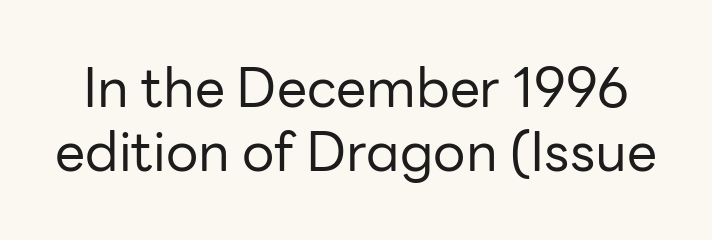
A clean baseline with only descenders dipping below it. The cut favours lightness, reaching ordinary text weight at its darkest. Nothing sits at the stroke ends, so this counts as sans-serif. This rendering leaves character spacing at its baseline value. The rendering uses natural spacing where letterforms have individual widths. Upright lettering throughout.
